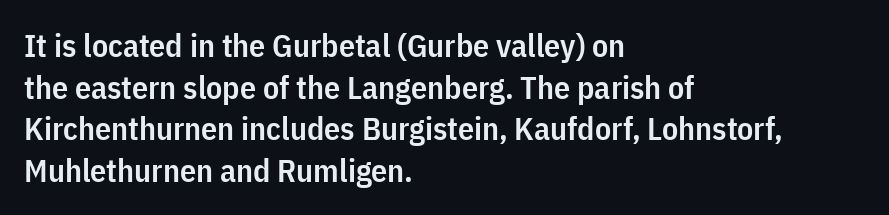
Rule under the text: the space is simply empty. Nope, not italic — everything's standing straight. Think of a printed novel: that variable character pitch is what you see here. Is the block centered? No — it sits flush against the left margin. Look at the stroke-to-counter ratio: somewhat heavy, a semibold.
